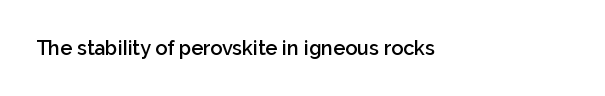
The image shows 20 px text type, upright; set left-aligned, normal letter spacing, not underlined.
